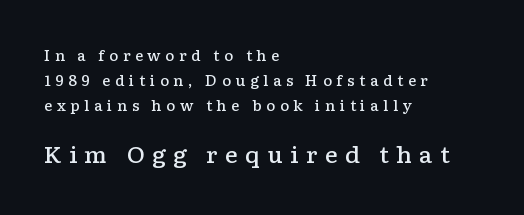
The image shows 22 px text type, upright; set left-aligned, line spacing 1.8x, unusually wide letter spacing (+0.32 em), not underlined; the second (bottom) block is 1.57x larger.
